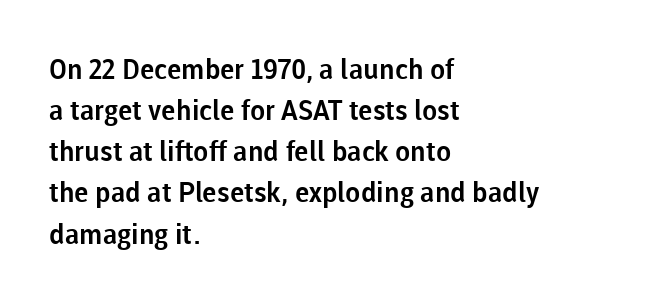
The image shows 28 px sans-serif type, upright; set left-aligned, normal line spacing (1.47x), normal letter spacing, not underlined; low stroke contrast and a medium x-height.
